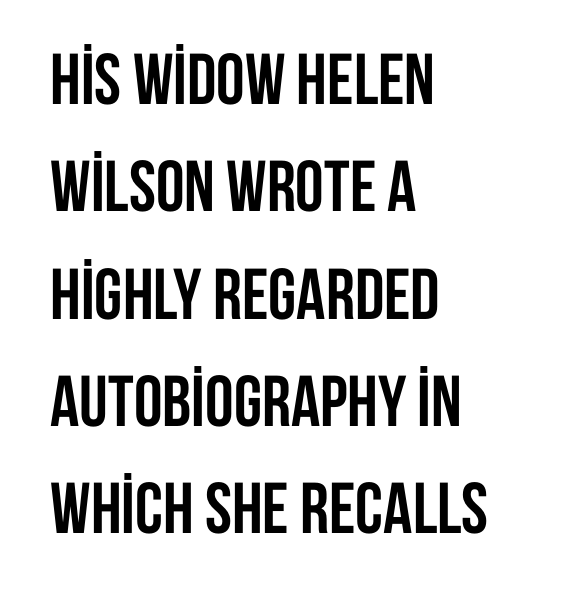
{"serif": "no", "italic": "no", "bold": "yes", "weight": "semibold", "width": "condensed", "stroke_contrast": "low", "x_height": "large", "monospaced": "no", "underline": "no", "align": "left", "line_spacing": "normal", "line_spacing_ratio": 1.49, "letter_spacing": "normal", "letter_spacing_em": 0.0, "glyph_px": 72}
